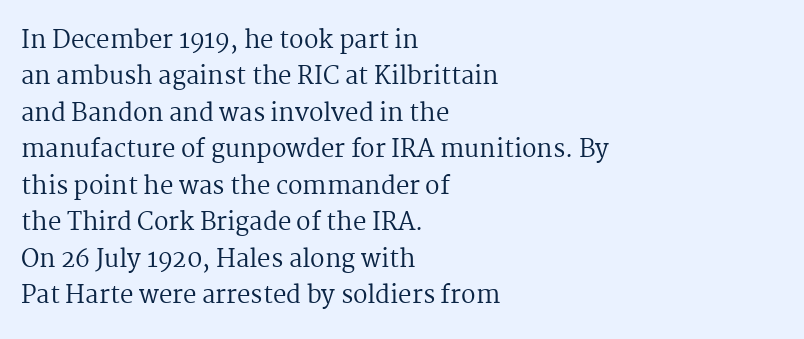
Q: Is the text bold? A: No.
Q: Is the text italic (slanted)? A: No, it is upright.
Q: Is the text underlined? A: No.
Q: How is the paragraph aligned? A: Left-aligned.
Q: Is the spacing between letters normal or unusually wide? A: Normal.
Q: Is the spacing between lines tight, normal or loose? A: Normal.
